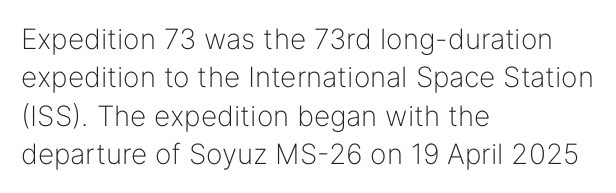
{"serif": "no", "italic": "no", "bold": "no", "weight": "light", "width": "normal", "stroke_contrast": "low", "x_height": "medium", "monospaced": "no", "underline": "no", "align": "left", "line_spacing": "normal", "line_spacing_ratio": 1.37, "letter_spacing": "normal", "letter_spacing_em": 0.0, "glyph_px": 28}
